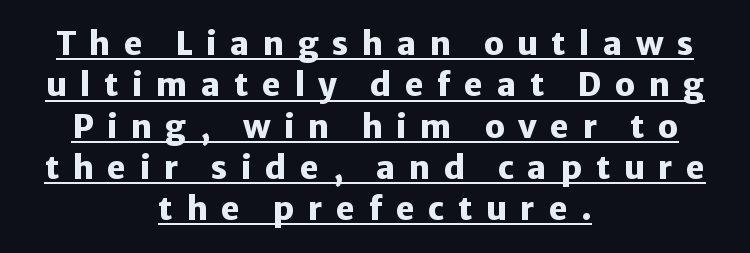
The image shows 32 px heavy sans-serif type, upright; set centered, normal line spacing (1.29x), unusually wide letter spacing (+0.42 em), underlined; low stroke contrast and a medium x-height.
